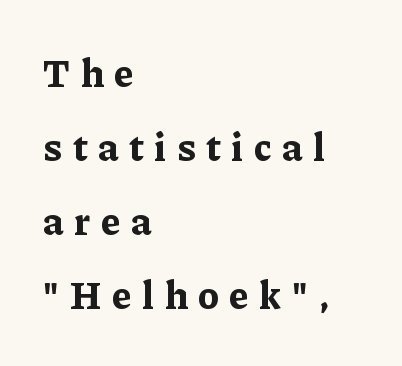
Observe the serifs anchoring each vertical stroke in this sample. Here the designer chose a conventional face with non-uniform glyph widths. A full-strength bold gives these letters their thick strokes. Leftover space on each line is placed entirely after the last word. The letters stand straight up with perfectly vertical stems.
